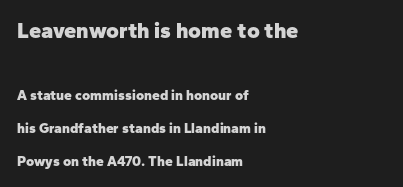
Q: Is the text bold? A: Yes.
Q: Is the text italic (slanted)? A: No, it is upright.
Q: Is the text underlined? A: No.
Q: How is the paragraph aligned? A: Left-aligned.
Q: Is the spacing between letters normal or unusually wide? A: Normal.
Q: Is the spacing between lines tight, normal or loose? A: Loose.
Q: Which block of text is set in a larger size, the first (top) or the second (bottom)? A: The first (top) one.
